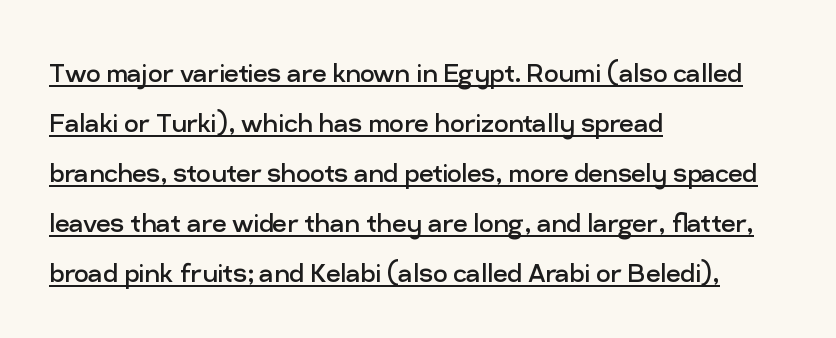
Horizontally, the lines are justified to the leading edge only. Words appear dense and cohesive because spacing is normal. The type sits square on the baseline with zero lean. Note the varied advance widths — an 'i' is clearly narrower than an 'm'. The weight tops out at a normal text grade.
